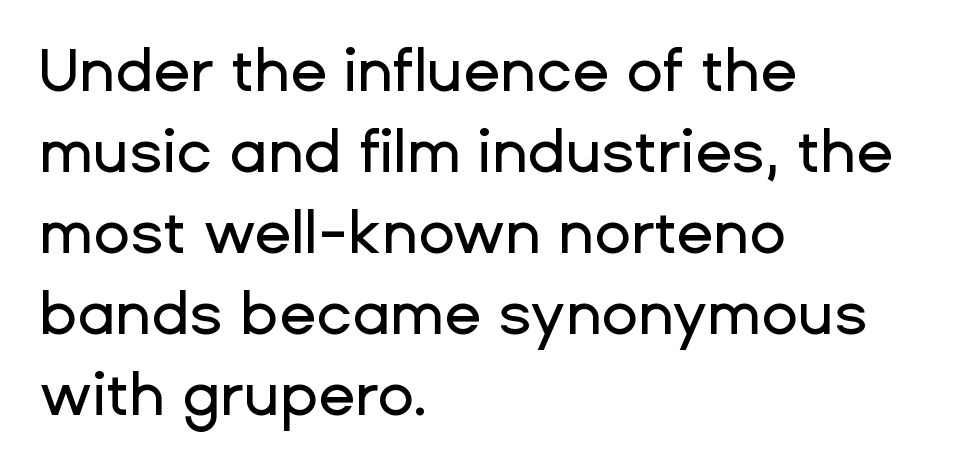
{"serif": "no", "italic": "no", "width": "normal", "stroke_contrast": "low", "x_height": "medium", "monospaced": "no", "underline": "no", "align": "left", "line_spacing": "normal", "line_spacing_ratio": 1.35, "letter_spacing": "normal", "letter_spacing_em": 0.0, "glyph_px": 60}
